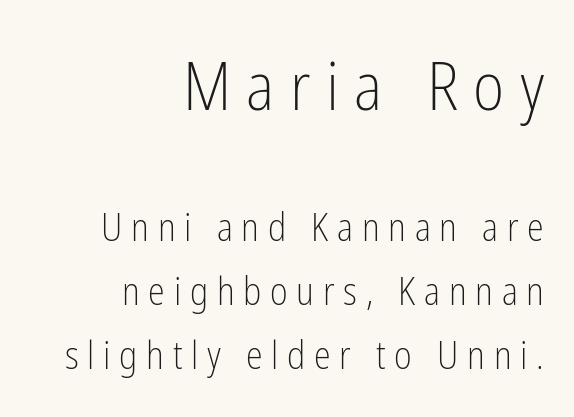
The image shows 67 px light, condensed sans-serif type, upright; set right-aligned, normal line spacing (1.68x), unusually wide letter spacing (+0.23 em), not underlined; the first (top) block is 1.76x larger; low stroke contrast and a medium x-height.
